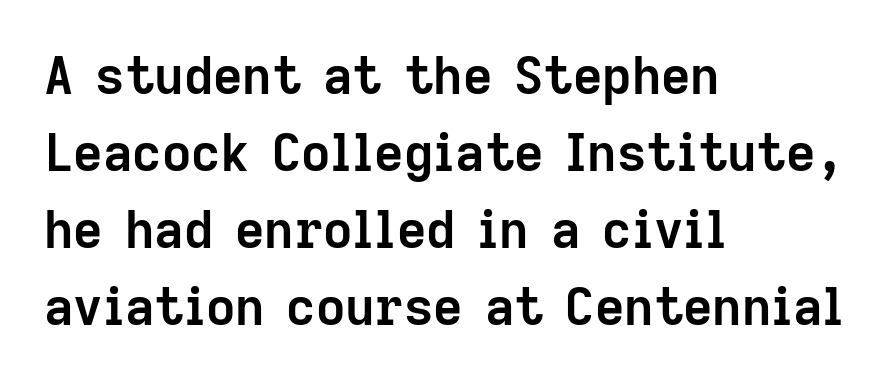
Q: Is the text bold? A: Yes.
Q: Is the text italic (slanted)? A: No, it is upright.
Q: Is the typeface a serif or a sans-serif typeface? A: Sans-serif.
Q: Is the text underlined? A: No.
Q: How is the paragraph aligned? A: Left-aligned.
Q: Is the spacing between letters normal or unusually wide? A: Normal.
Q: Is the spacing between lines tight, normal or loose? A: Normal.
Q: Width (condensed, normal, or wide)? A: Normal.
Q: Stroke contrast? A: Low.
Q: x-height? A: Medium.
Q: Monospaced? A: No.
